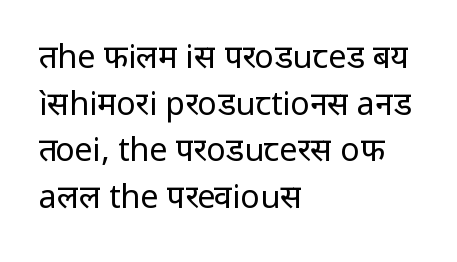
The image shows 32 px regular-weight sans-serif type, upright; set left-aligned, normal line spacing (1.46x), normal letter spacing, not underlined; low stroke contrast and a medium x-height.
